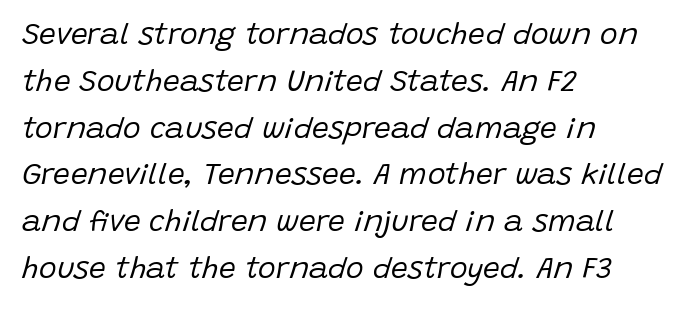
{"italic": "yes", "lean": "right", "slant_degrees": 15, "bold": "no", "weight": "regular", "width": "normal", "stroke_contrast": "low", "x_height": "large", "monospaced": "no", "underline": "no", "align": "left", "line_spacing": "normal", "line_spacing_ratio": 1.56, "letter_spacing": "normal", "letter_spacing_em": 0.0, "glyph_px": 30}
